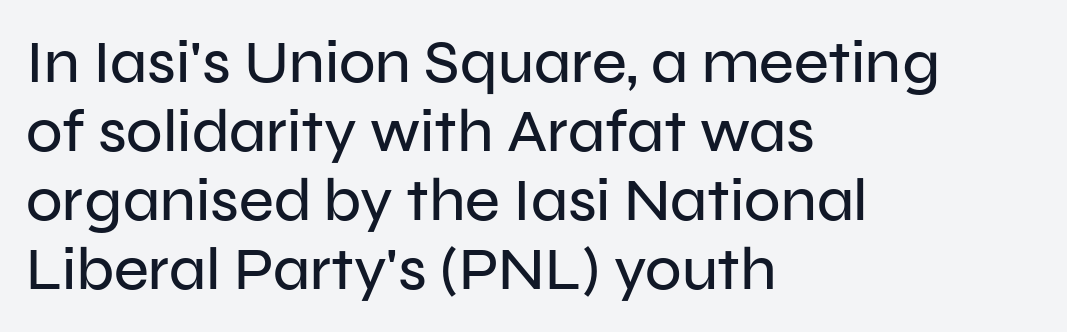
The image shows 60 px sans-serif type, upright; set left-aligned, tight line spacing (1.15x), normal letter spacing, not underlined; low stroke contrast and a medium x-height.
